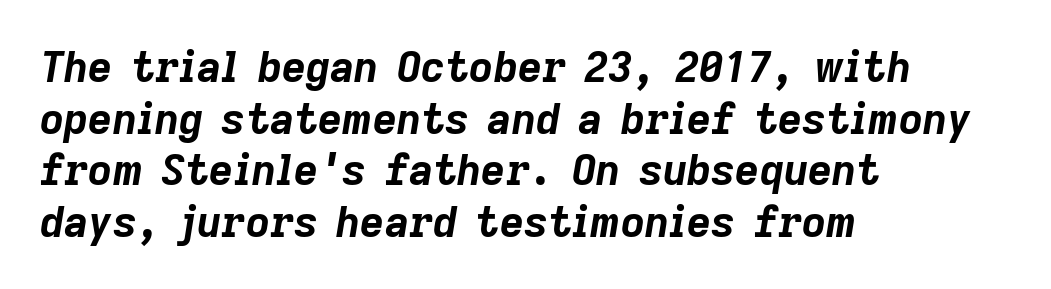
There is no visible air inserted between adjacent glyphs. Weight: bold. Compared with a centered layout, this one pins lines to the left instead. The gap between lines stays unmarked. Looks like regular typesetting: each glyph gets only the width it needs. The passage shown leans; its letterforms are oblique.
